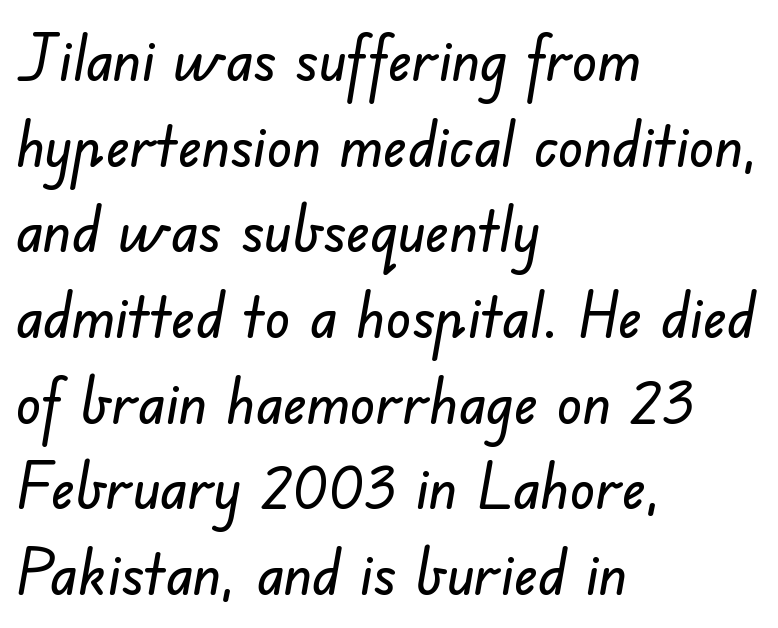
Q: Is the typeface a serif or a sans-serif typeface? A: Sans-serif.
Q: Is the text underlined? A: No.
Q: How is the paragraph aligned? A: Left-aligned.
Q: Is the spacing between letters normal or unusually wide? A: Normal.
Q: Is the spacing between lines tight, normal or loose? A: Normal.
Q: Width (condensed, normal, or wide)? A: Normal.
Q: Stroke contrast? A: Low.
Q: x-height? A: Small.
Q: Monospaced? A: No.
